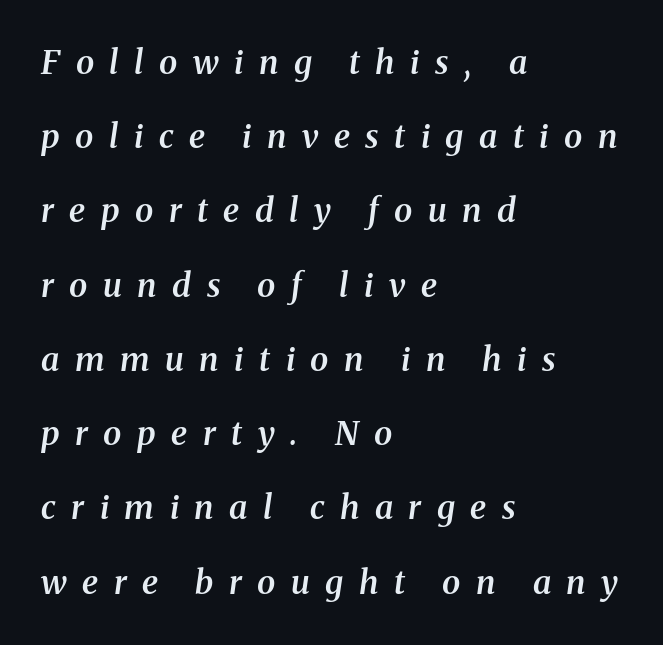
Q: Is the text bold? A: Semi-bold.
Q: Is the text italic (slanted)? A: Yes, it leans right by about 8 degrees.
Q: Is the typeface a serif or a sans-serif typeface? A: Serif.
Q: Is the text underlined? A: No.
Q: How is the paragraph aligned? A: Left-aligned.
Q: Is the spacing between letters normal or unusually wide? A: Unusually wide.
Q: Is the spacing between lines tight, normal or loose? A: Loose.
Q: Width (condensed, normal, or wide)? A: Normal.
Q: Stroke contrast? A: Medium.
Q: x-height? A: Medium.
Q: Monospaced? A: No.
